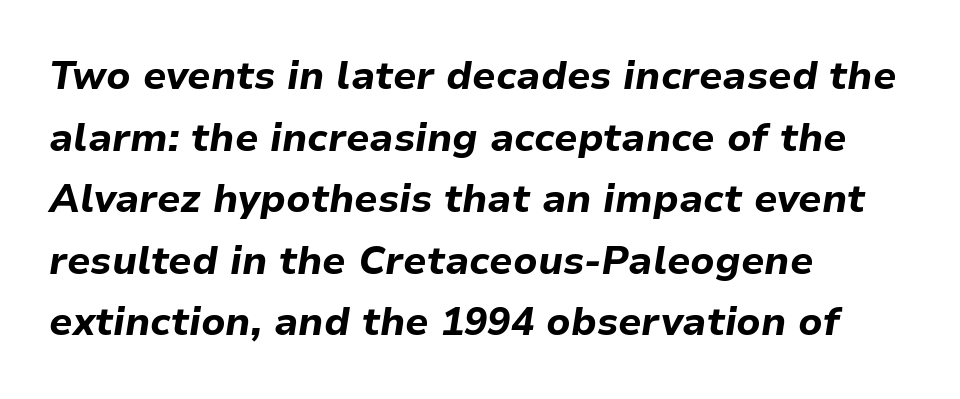
Q: Is the text bold? A: Yes.
Q: Is the text italic (slanted)? A: Yes, it leans right by about 9 degrees.
Q: Is the text underlined? A: No.
Q: How is the paragraph aligned? A: Left-aligned.
Q: Is the spacing between letters normal or unusually wide? A: Normal.
Q: Is the spacing between lines tight, normal or loose? A: Normal.
Q: Width (condensed, normal, or wide)? A: Normal.
Q: Stroke contrast? A: Low.
Q: x-height? A: Medium.
Q: Monospaced? A: No.
